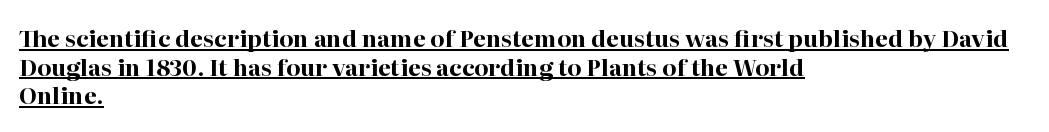
{"italic": "no", "bold": "yes", "underline": "yes", "align": "left", "line_spacing": "normal", "line_spacing_ratio": 1.25, "letter_spacing": "normal", "letter_spacing_em": 0.0, "glyph_px": 23}
